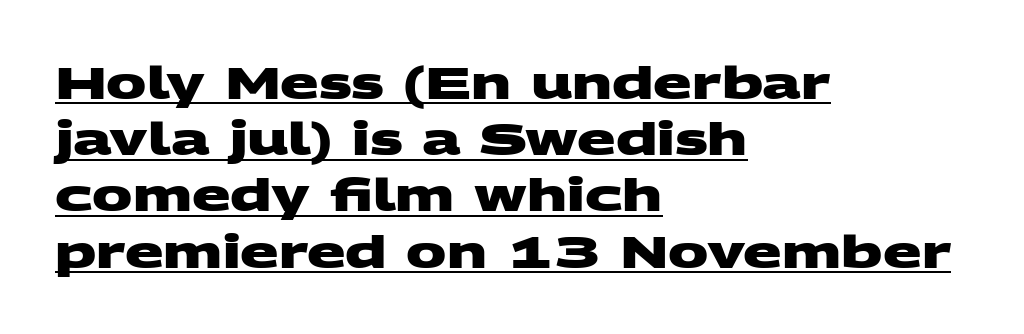
The image shows 45 px heavy, wide sans-serif type; set left-aligned, normal line spacing (1.25x), normal letter spacing, underlined; medium stroke contrast and a large x-height.
